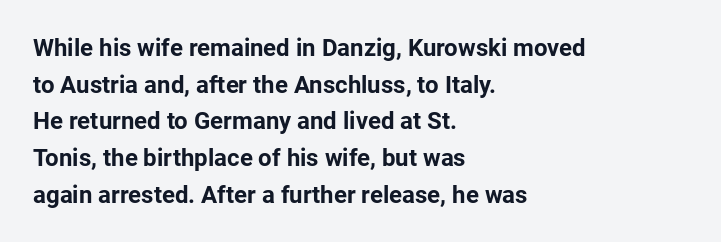
A typesetter would call this zero additional tracking. The letters stand upright; this is a roman face. Regular leading. The passage is arranged the way most books set body copy — flush left. Rule under the text: the space is simply empty. Strokes here are thick enough to call this a true bold.
